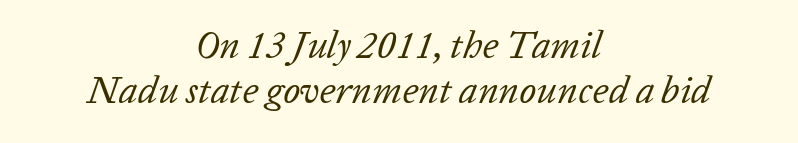
Q: Is the text bold? A: No.
Q: Is the text italic (slanted)? A: Yes, it leans right by about 20 degrees.
Q: Is the text underlined? A: No.
Q: How is the paragraph aligned? A: Centered.
Q: Is the spacing between letters normal or unusually wide? A: Normal.
Q: Width (condensed, normal, or wide)? A: Normal.
Q: Stroke contrast? A: Low.
Q: x-height? A: Medium.
Q: Monospaced? A: No.
